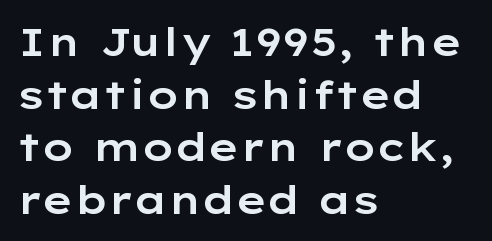
Q: Is the text italic (slanted)? A: No, it is upright.
Q: Is the typeface a serif or a sans-serif typeface? A: Sans-serif.
Q: Is the text underlined? A: No.
Q: How is the paragraph aligned? A: Left-aligned.
Q: Is the spacing between letters normal or unusually wide? A: Normal.
Q: Is the spacing between lines tight, normal or loose? A: Normal.
Q: Width (condensed, normal, or wide)? A: Wide.
Q: Stroke contrast? A: Low.
Q: x-height? A: Medium.
Q: Monospaced? A: No.
